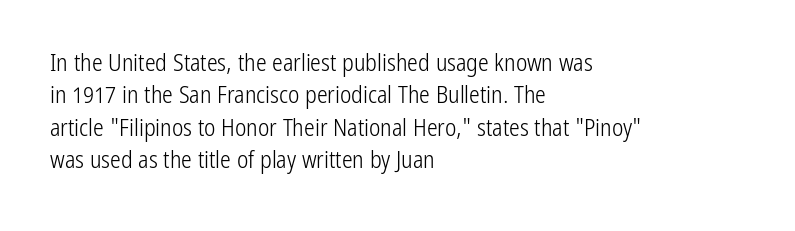
The typesetter chose a ragged-right arrangement here. In terms of letterspacing, this is plain default setting. Descenders hang freely into open space. A typesetter would call this leading conventional body-copy spacing. Stems and bowls with no extra thickness — not bold.
